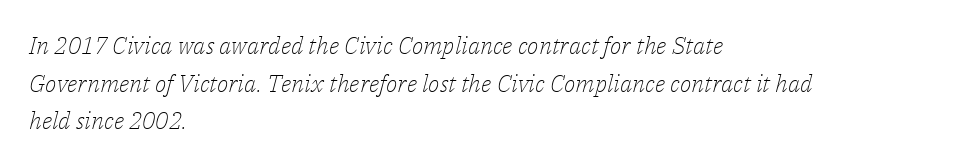
The image shows 24 px text type, italic (leaning right); set left-aligned, normal line spacing (1.57x), normal letter spacing, not underlined.
